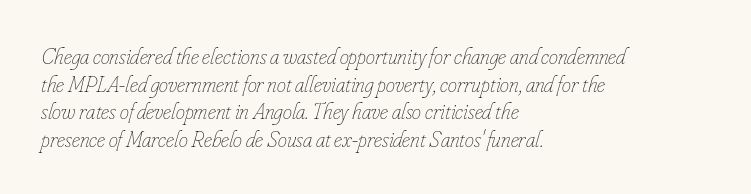
The image shows 23 px text type, italic (leaning right); set left-aligned, line spacing 1.2x, normal letter spacing, not underlined.
